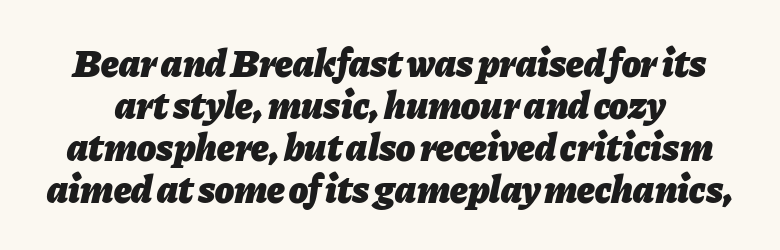
{"italic": "yes", "lean": "right", "slant_degrees": 11, "bold": "yes", "weight": "heavy", "width": "normal", "stroke_contrast": "low", "x_height": "medium", "monospaced": "no", "underline": "no", "line_spacing": "tight", "line_spacing_ratio": 1.08, "letter_spacing": "normal", "letter_spacing_em": 0.0, "glyph_px": 39}
